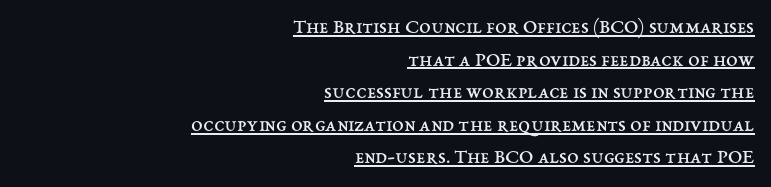
Q: Is the text bold? A: No.
Q: Is the text italic (slanted)? A: No, it is upright.
Q: Is the text underlined? A: Yes.
Q: How is the paragraph aligned? A: Right-aligned.
Q: Is the spacing between letters normal or unusually wide? A: Normal.
Q: Is the spacing between lines tight, normal or loose? A: Normal.
